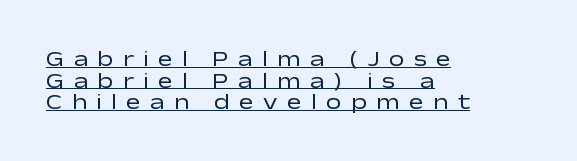
{"italic": "no", "bold": "no", "underline": "yes", "align": "left", "line_spacing": "tight", "line_spacing_ratio": 0.98, "letter_spacing": "wide", "letter_spacing_em": 0.42, "glyph_px": 22}
